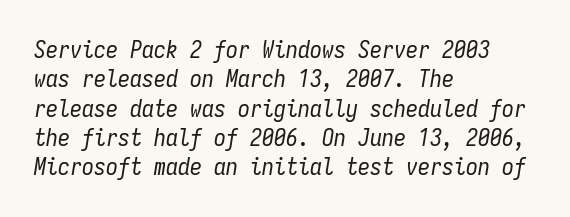
The image shows 24 px text type, italic (leaning right); set left-aligned, line spacing 1.22x, normal letter spacing, not underlined.
